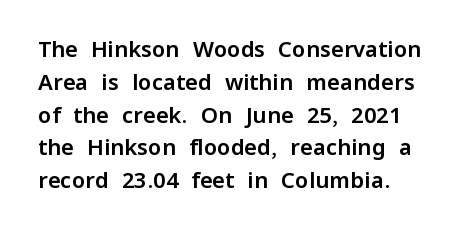
Q: Is the text italic (slanted)? A: No, it is upright.
Q: Is the text underlined? A: No.
Q: Is the spacing between letters normal or unusually wide? A: Normal.
Q: Is the spacing between lines tight, normal or loose? A: Normal.
